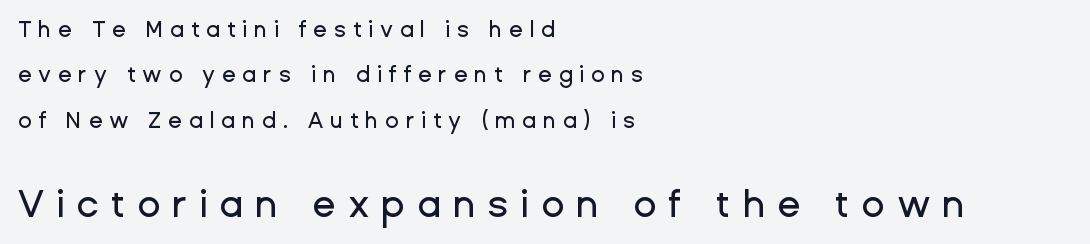
Q: Is the text italic (slanted)? A: No, it is upright.
Q: Is the typeface a serif or a sans-serif typeface? A: Sans-serif.
Q: Is the text underlined? A: No.
Q: How is the paragraph aligned? A: Left-aligned.
Q: Is the spacing between letters normal or unusually wide? A: Unusually wide.
Q: Is the spacing between lines tight, normal or loose? A: Loose.
Q: Which block of text is set in a larger size, the first (top) or the second (bottom)? A: The second (bottom) one.
Q: Width (condensed, normal, or wide)? A: Normal.
Q: Stroke contrast? A: Low.
Q: x-height? A: Medium.
Q: Monospaced? A: No.
